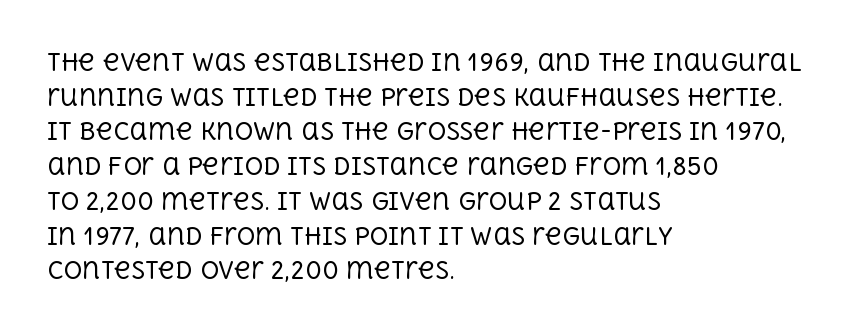
Q: Is the text bold? A: No.
Q: Is the text italic (slanted)? A: No, it is upright.
Q: Is the text underlined? A: No.
Q: How is the paragraph aligned? A: Left-aligned.
Q: Is the spacing between letters normal or unusually wide? A: Normal.
Q: Is the spacing between lines tight, normal or loose? A: Normal.
